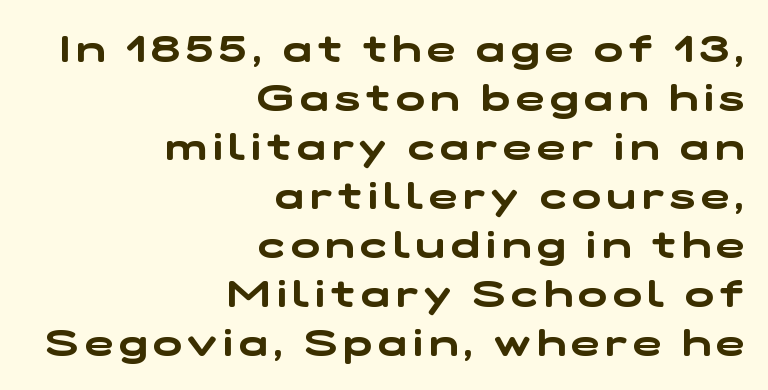
Interline gaps are of average width in this sample. The type family on display is of the sans-serif kind. Descenders are the only things crossing below the line. Horizontally, the lines are justified to the trailing edge only.
